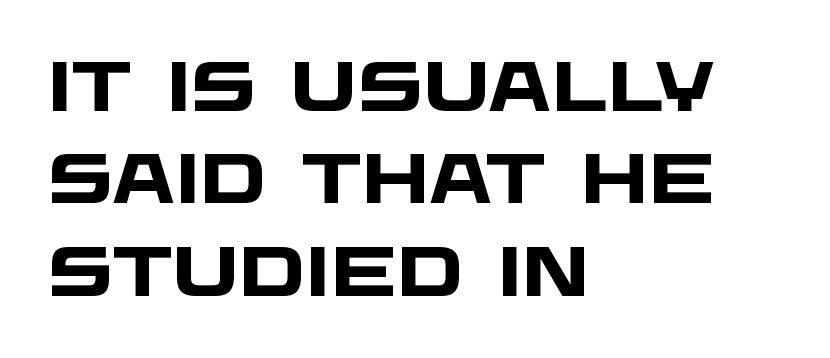
The passage is arranged the way most books set body copy — flush left. A clean baseline with only descenders dipping below it. Do the characters align in a grid? No, the font is proportional. Notice how descenders clear the ascenders below comfortably — that's standard leading.
